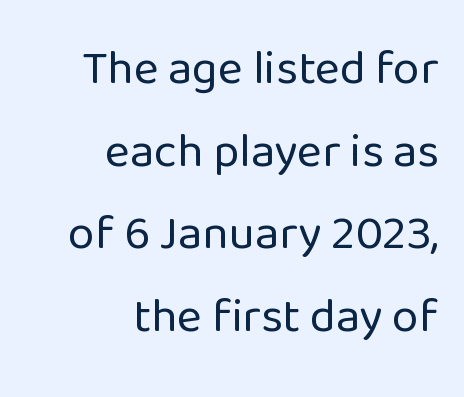
{"serif": "no", "italic": "no", "bold": "no", "weight": "regular", "width": "normal", "stroke_contrast": "low", "x_height": "medium", "monospaced": "no", "underline": "no", "align": "right", "line_spacing_ratio": 1.72, "letter_spacing": "normal", "letter_spacing_em": 0.0, "glyph_px": 48}
